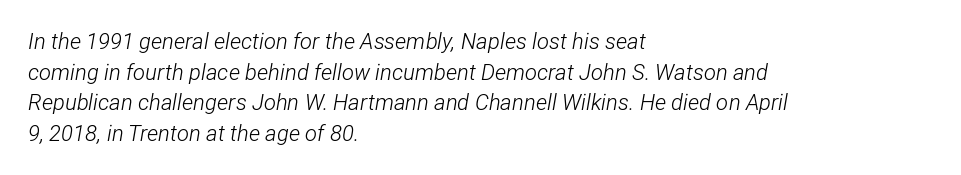
{"italic": "yes", "lean": "right", "slant_degrees": 12, "bold": "no", "underline": "no", "align": "left", "line_spacing": "normal", "line_spacing_ratio": 1.39, "letter_spacing": "normal", "letter_spacing_em": 0.0, "glyph_px": 22}
